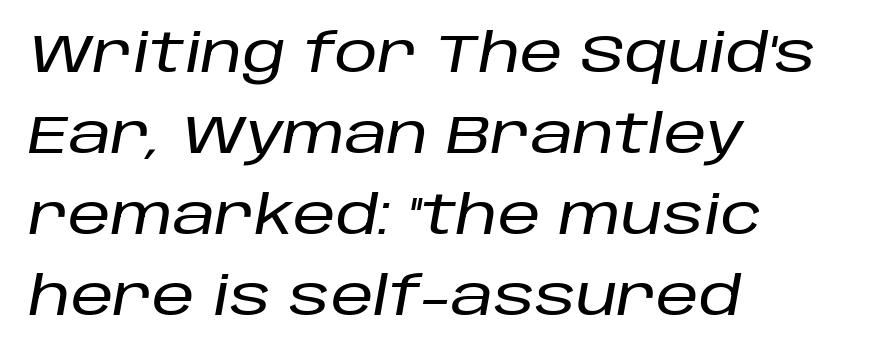
Q: Is the text italic (slanted)? A: Yes, it leans right by about 10 degrees.
Q: Is the text underlined? A: No.
Q: How is the paragraph aligned? A: Left-aligned.
Q: Is the spacing between letters normal or unusually wide? A: Normal.
Q: Is the spacing between lines tight, normal or loose? A: Normal.
Q: Width (condensed, normal, or wide)? A: Normal.
Q: Stroke contrast? A: Low.
Q: x-height? A: Large.
Q: Monospaced? A: No.
